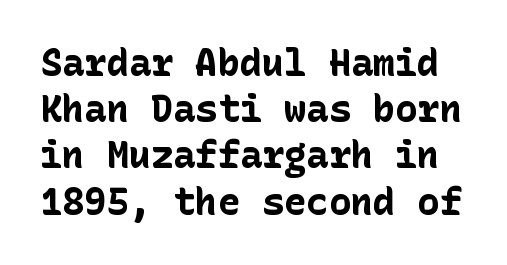
Q: Is the text bold? A: Yes.
Q: Is the text italic (slanted)? A: No, it is upright.
Q: Is the typeface a serif or a sans-serif typeface? A: Sans-serif.
Q: Is the text underlined? A: No.
Q: Is the spacing between letters normal or unusually wide? A: Normal.
Q: Is the spacing between lines tight, normal or loose? A: Normal.
Q: Width (condensed, normal, or wide)? A: Normal.
Q: Stroke contrast? A: Low.
Q: x-height? A: Medium.
